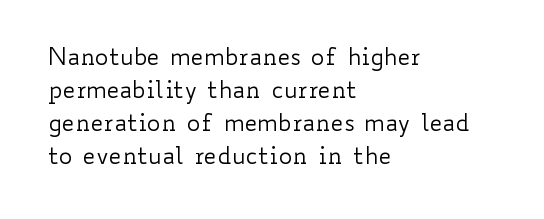
Honestly, the row spacing looks completely unremarkable. Caption: face not bold, strokes unweighted. Posture: vertical. This rendering features lettering with no underline. The setting favours the left margin, as ordinary paragraphs usually do.
